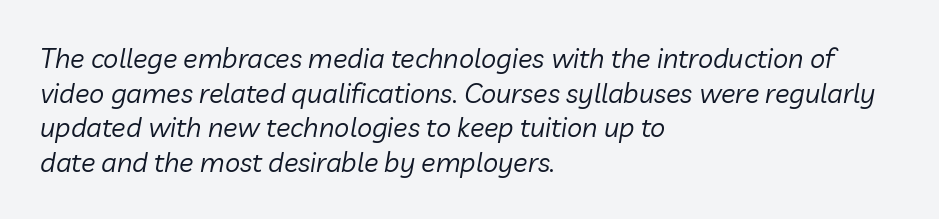
The rag falls on the right side of this text block. Compared with ordinary roman type, these characters are visibly tilted. Nobody drew a line under any word here. Letter spacing: default.
